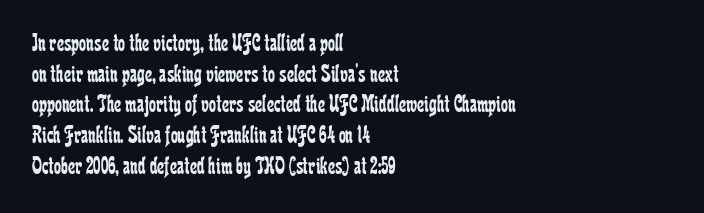
Q: Is the text bold? A: No.
Q: Is the text italic (slanted)? A: No, it is upright.
Q: Is the text underlined? A: No.
Q: How is the paragraph aligned? A: Left-aligned.
Q: Is the spacing between letters normal or unusually wide? A: Normal.
